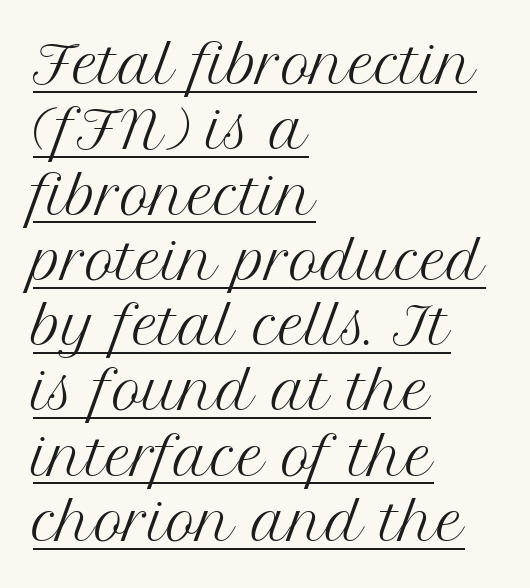
{"bold": "no", "weight": "regular", "width": "normal", "stroke_contrast": "medium", "x_height": "medium", "monospaced": "no", "underline": "yes", "align": "left", "line_spacing": "normal", "line_spacing_ratio": 1.28, "letter_spacing": "normal", "letter_spacing_em": 0.0, "glyph_px": 51}
